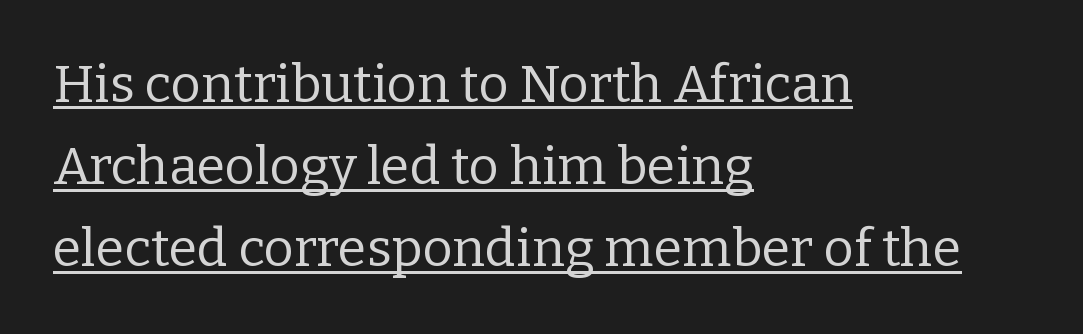
{"serif": "yes", "italic": "no", "bold": "no", "weight": "regular", "width": "normal", "stroke_contrast": "low", "x_height": "medium", "monospaced": "no", "underline": "yes", "align": "left", "line_spacing": "normal", "line_spacing_ratio": 1.58, "letter_spacing": "normal", "letter_spacing_em": 0.0, "glyph_px": 52}
